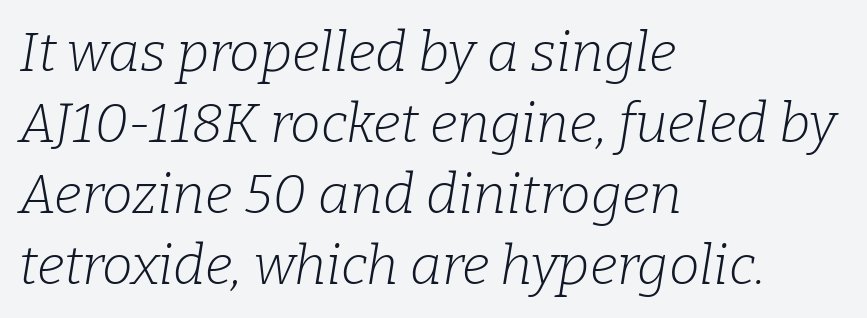
{"serif": "yes", "italic": "yes", "lean": "right", "slant_degrees": 9, "bold": "no", "weight": "light", "width": "normal", "stroke_contrast": "low", "x_height": "medium", "monospaced": "no", "underline": "no", "align": "left", "line_spacing": "normal", "line_spacing_ratio": 1.29, "letter_spacing": "normal", "letter_spacing_em": 0.0, "glyph_px": 55}
